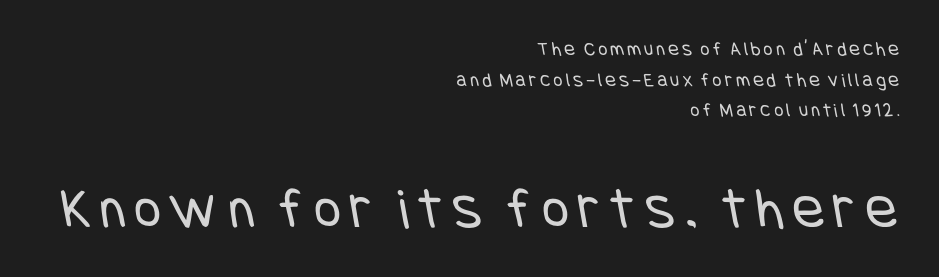
The typeface chosen for these lines omits serifs. The face used here appears at its bigger size in the lower chunk. Glance below the letters and you will spot only blank space. This is not heavy type; no bold has been used.
